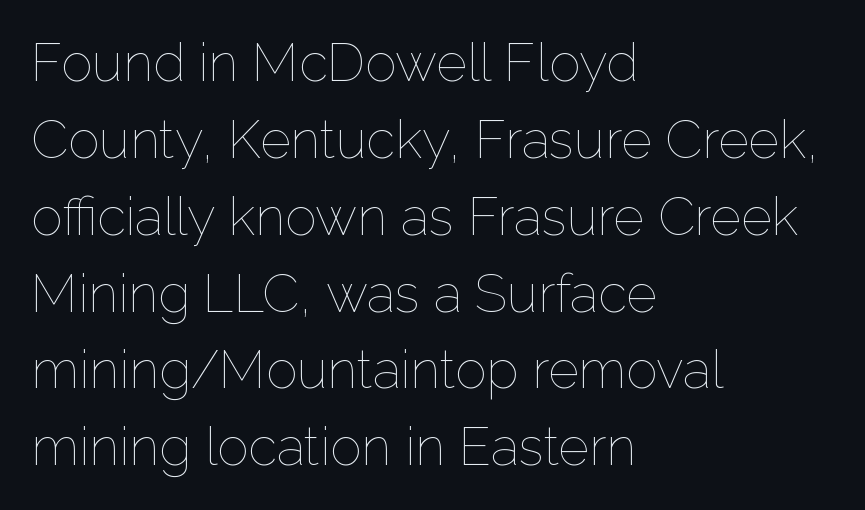
{"italic": "no", "bold": "no", "weight": "thin", "width": "normal", "stroke_contrast": "low", "x_height": "medium", "monospaced": "no", "underline": "no", "align": "left", "line_spacing": "normal", "line_spacing_ratio": 1.45, "letter_spacing": "normal", "letter_spacing_em": 0.0, "glyph_px": 53}
